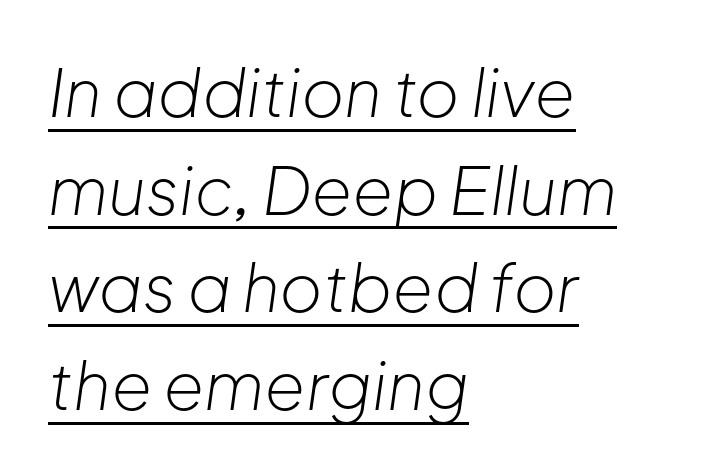
What stands out about the letter spacing? Nothing — it is the standard amount. Compared with undecorated copy, this sample adds a rule below the words. This sample has the flowing, uneven cadence of proportional lettering. Summary of weight: not heavy and not bold.
